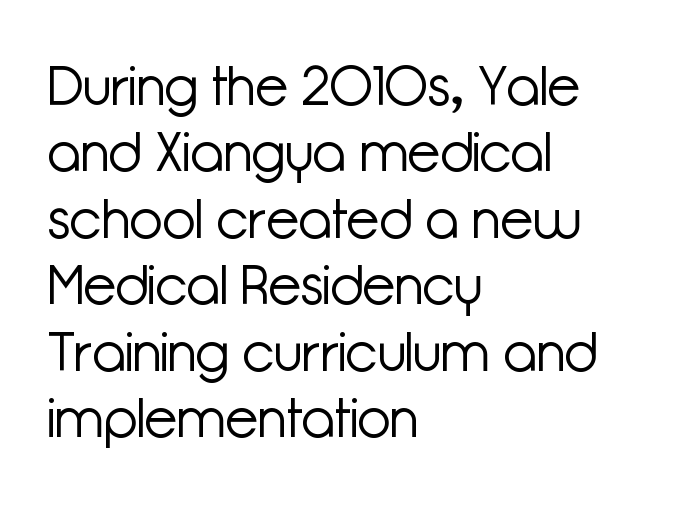
Reading down the block, your eye returns to a fixed left position each line. Descenders are the only things crossing below the line. The passage shown has conventional tracking throughout. Think of a printed novel: that variable character pitch is what you see here. The rendering shows plain stroke endings on the letterforms — a sans-serif design.
